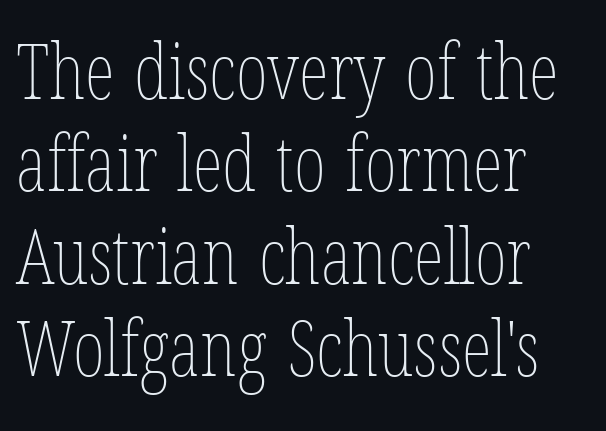
Q: Is the text bold? A: No.
Q: Is the text italic (slanted)? A: No, it is upright.
Q: Is the text underlined? A: No.
Q: How is the paragraph aligned? A: Left-aligned.
Q: Is the spacing between letters normal or unusually wide? A: Normal.
Q: Width (condensed, normal, or wide)? A: Condensed.
Q: Stroke contrast? A: Low.
Q: x-height? A: Medium.
Q: Monospaced? A: No.
